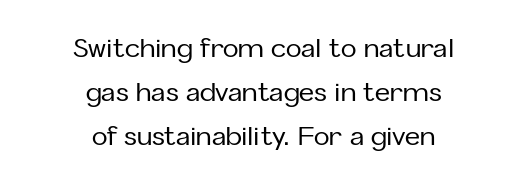
{"italic": "no", "underline": "no", "align": "center", "line_spacing": "normal", "line_spacing_ratio": 1.69, "letter_spacing": "normal", "letter_spacing_em": 0.0, "glyph_px": 26}
